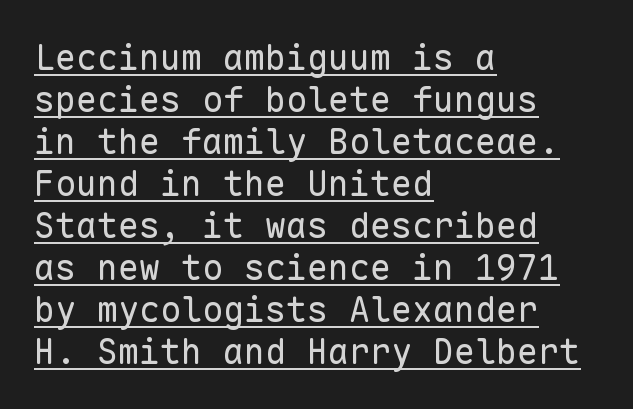
{"serif": "no", "italic": "no", "bold": "no", "weight": "regular", "width": "normal", "stroke_contrast": "low", "x_height": "medium", "monospaced": "yes", "underline": "yes", "align": "left", "line_spacing_ratio": 1.2, "letter_spacing": "normal", "letter_spacing_em": 0.0, "glyph_px": 35}
